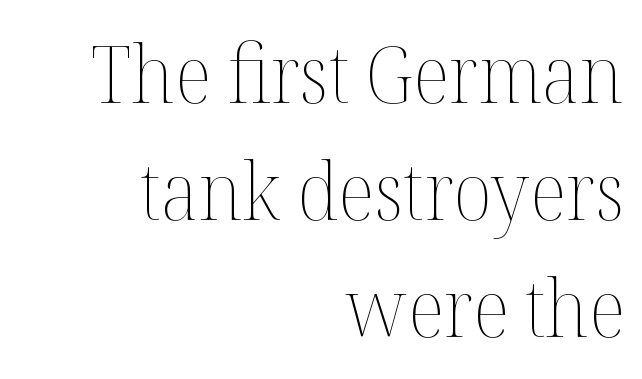
The image shows 79 px thin type, upright; set right-aligned, normal line spacing (1.48x), normal letter spacing, not underlined; medium stroke contrast and a medium x-height.
